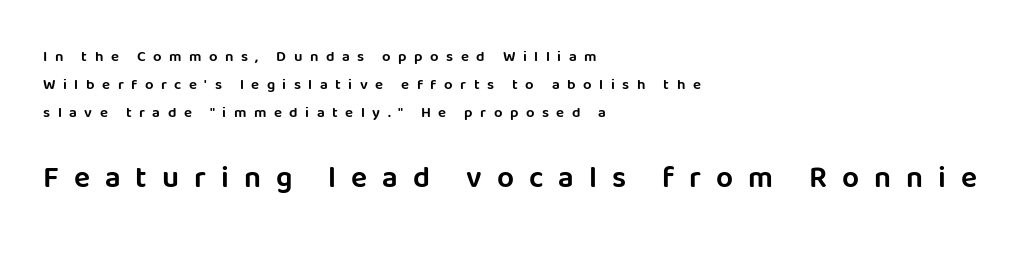
The image shows 30 px sans-serif type, upright; set left-aligned, line spacing 1.86x, unusually wide letter spacing (+0.5 em), not underlined; the second (bottom) block is 2.0x larger; low stroke contrast and a large x-height.
